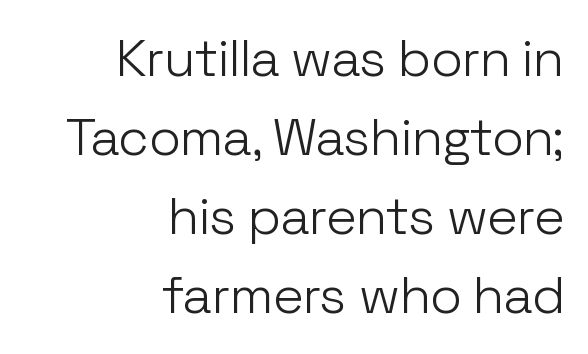
{"serif": "no", "italic": "no", "bold": "no", "weight": "light", "width": "normal", "stroke_contrast": "low", "x_height": "medium", "monospaced": "no", "underline": "no", "align": "right", "line_spacing": "normal", "line_spacing_ratio": 1.52, "letter_spacing": "normal", "letter_spacing_em": 0.0, "glyph_px": 52}
